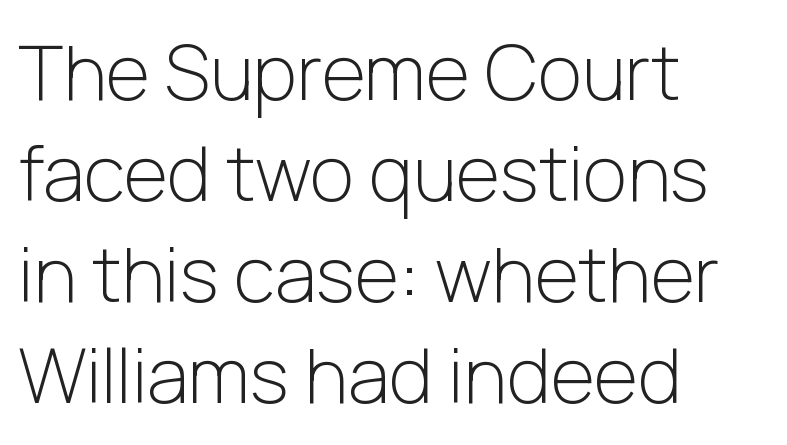
The setting favours the left margin, as ordinary paragraphs usually do. Tracking here is standard; glyphs follow each other at the usual distance. Think of a printed novel: that variable character pitch is what you see here. The designer left line spacing at the default. Caption: face not bold, strokes unweighted. The glyphs are unaccompanied by any horizontal stroke below them.
